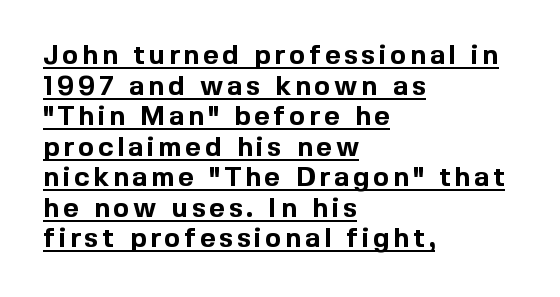
The image shows 27 px bold type, upright; set left-aligned, tight line spacing (1.13x), underlined.
